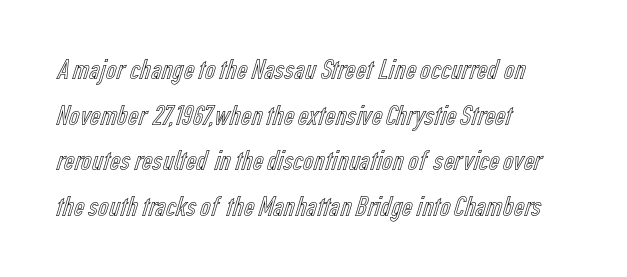
Q: Is the text italic (slanted)? A: Yes.
Q: Is the text underlined? A: No.
Q: How is the paragraph aligned? A: Left-aligned.
Q: Is the spacing between letters normal or unusually wide? A: Normal.
Q: Is the spacing between lines tight, normal or loose? A: Normal.
Q: Width (condensed, normal, or wide)? A: Condensed.
Q: x-height? A: Medium.
Q: Monospaced? A: No.
